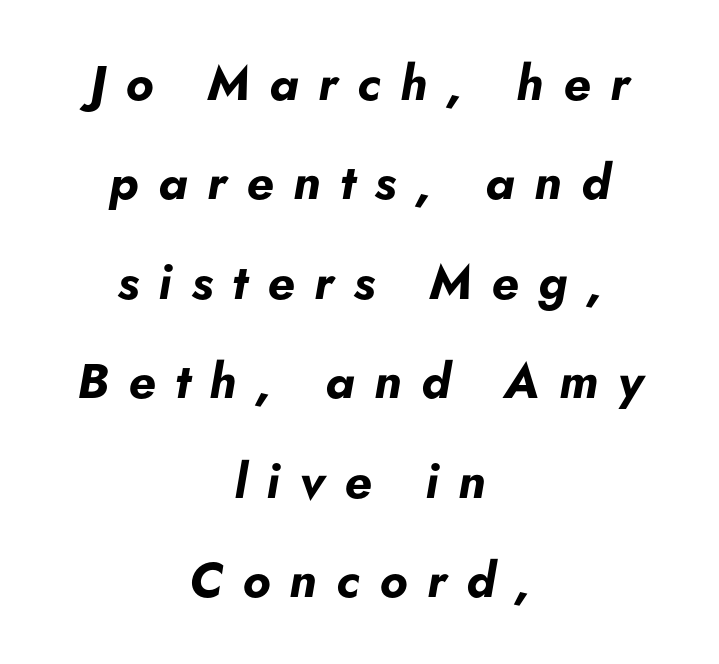
The gap between lines stays unmarked. Someone cranked the tracking dial way up on this one. The rendering uses a bold face; every stroke is thick and dark. Centered paragraph, ragged on both sides.
